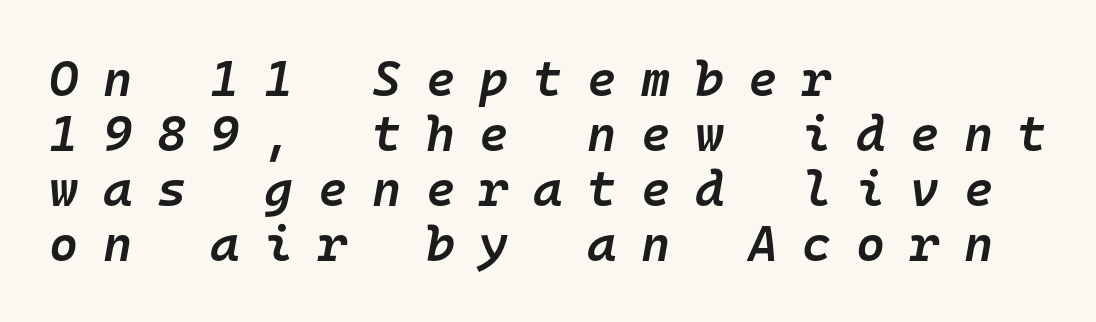
{"italic": "yes", "lean": "right", "slant_degrees": 10, "bold": "semi", "weight": "semibold", "width": "normal", "stroke_contrast": "low", "x_height": "medium", "monospaced": "yes", "underline": "no", "align": "left", "line_spacing": "tight", "line_spacing_ratio": 1.1, "letter_spacing": "wide", "letter_spacing_em": 0.49, "glyph_px": 50}
